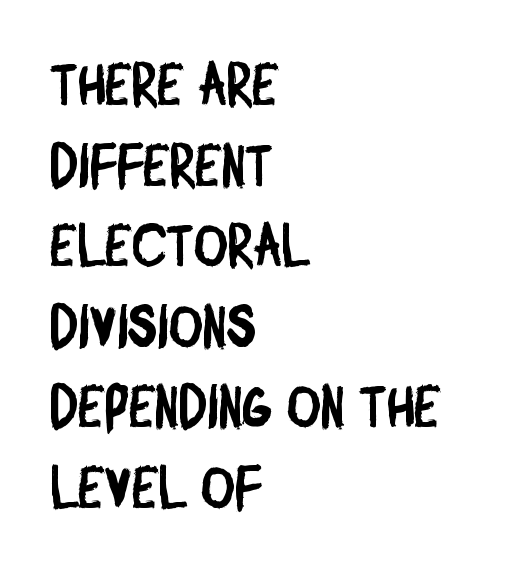
{"serif": "no", "width": "condensed", "stroke_contrast": "low", "x_height": "large", "monospaced": "no", "underline": "no", "align": "left", "line_spacing": "normal", "line_spacing_ratio": 1.39, "letter_spacing": "normal", "letter_spacing_em": 0.0, "glyph_px": 58}
